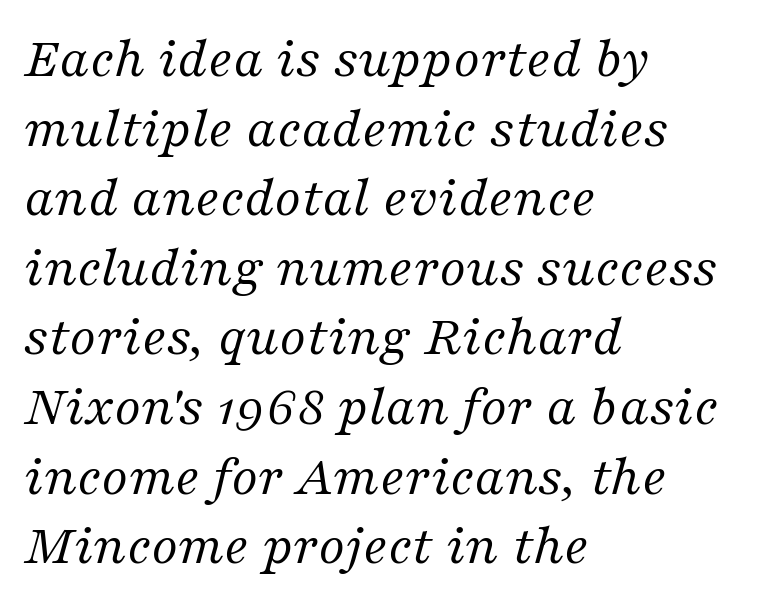
Q: Is the text bold? A: No.
Q: Is the text italic (slanted)? A: Yes, it leans right by about 16 degrees.
Q: Is the typeface a serif or a sans-serif typeface? A: Serif.
Q: Is the text underlined? A: No.
Q: How is the paragraph aligned? A: Left-aligned.
Q: Is the spacing between letters normal or unusually wide? A: Normal.
Q: Width (condensed, normal, or wide)? A: Normal.
Q: Stroke contrast? A: Medium.
Q: x-height? A: Medium.
Q: Monospaced? A: No.
